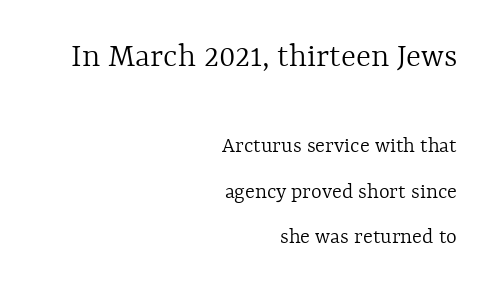
The image shows 35 px light type, upright; set right-aligned, loose line spacing (1.98x), normal letter spacing, not underlined; the first (top) block is 1.52x larger; a medium x-height.
